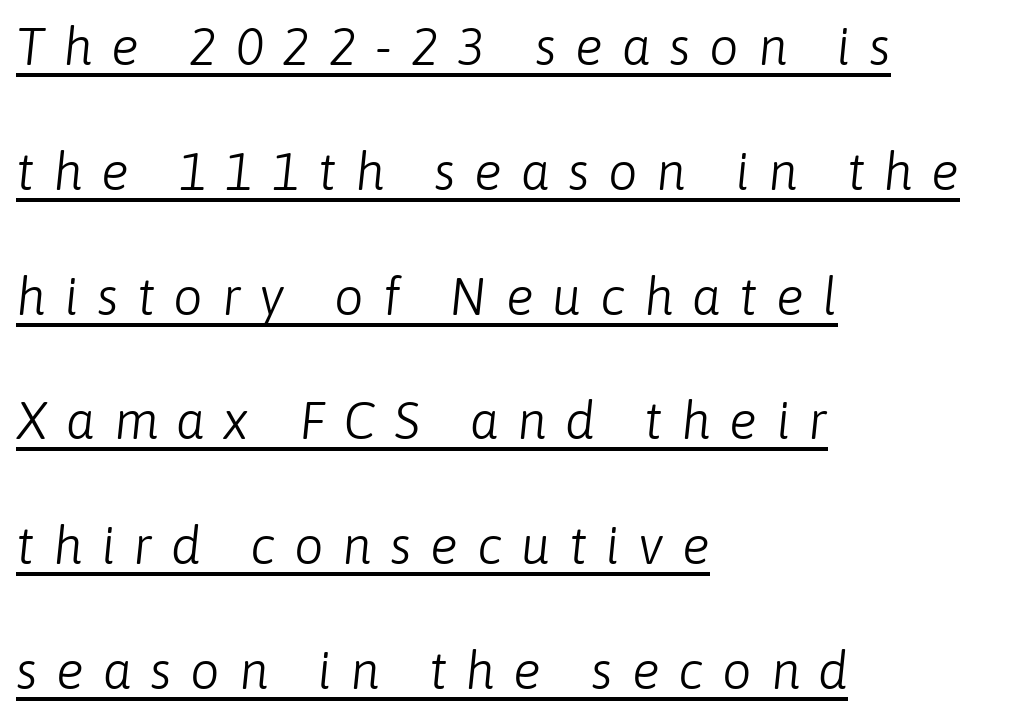
Q: Is the text bold? A: No.
Q: Is the text italic (slanted)? A: Yes, it leans right by about 6 degrees.
Q: Is the text underlined? A: Yes.
Q: How is the paragraph aligned? A: Left-aligned.
Q: Is the spacing between letters normal or unusually wide? A: Unusually wide.
Q: Is the spacing between lines tight, normal or loose? A: Loose.
Q: Width (condensed, normal, or wide)? A: Normal.
Q: Stroke contrast? A: Low.
Q: x-height? A: Medium.
Q: Monospaced? A: No.
